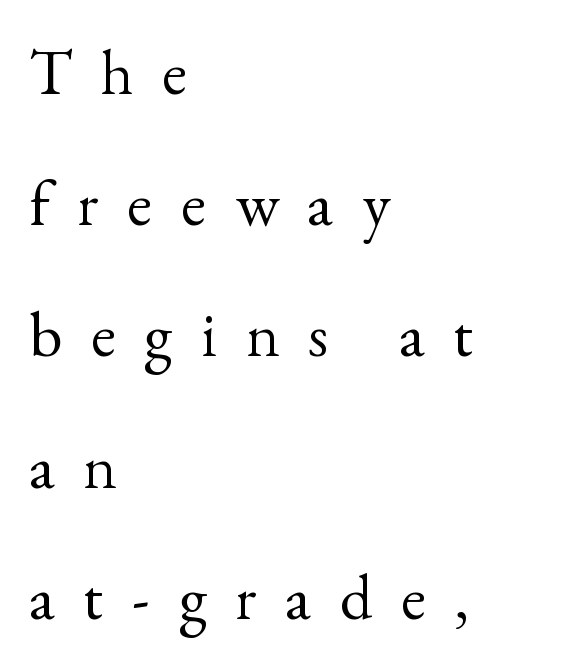
{"serif": "yes", "italic": "no", "bold": "no", "weight": "regular", "width": "normal", "x_height": "small", "monospaced": "no", "underline": "no", "align": "left", "line_spacing": "loose", "line_spacing_ratio": 2.05, "letter_spacing": "wide", "letter_spacing_em": 0.45, "glyph_px": 64}
